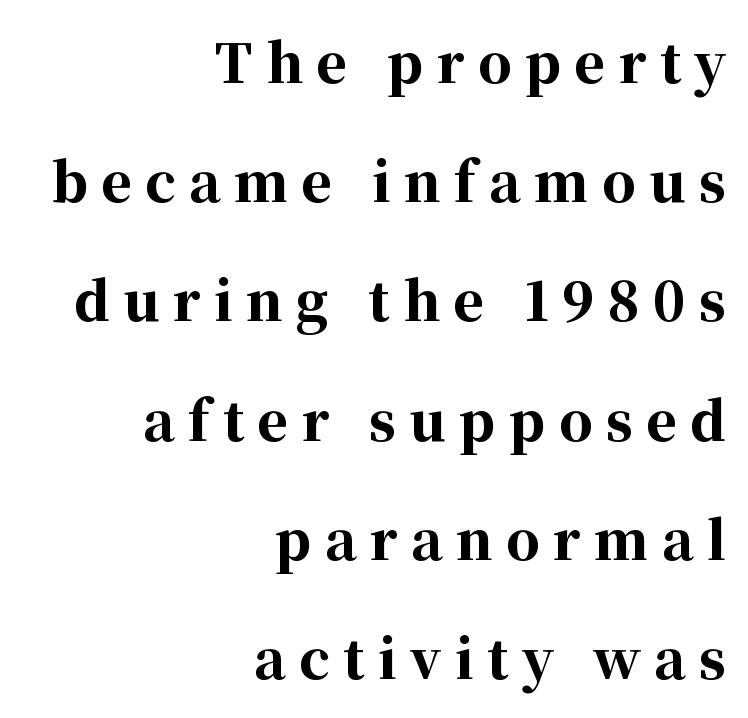
The image shows 53 px bold serif type, upright; set right-aligned, loose line spacing (2.25x), unusually wide letter spacing (+0.25 em), not underlined; high stroke contrast and a medium x-height.
